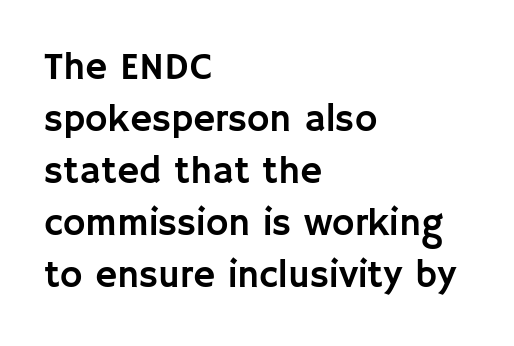
Reading down the column, the eye jumps a familiar distance to each next line. The rendering keeps characters at their native spacing. Observe the absence of serifs on each vertical stroke in this sample. Spacing verdict: proportional, widths tailored to each character. Left-aligned paragraph, ragged on the right. Check the space under the baseline: it is left empty.
